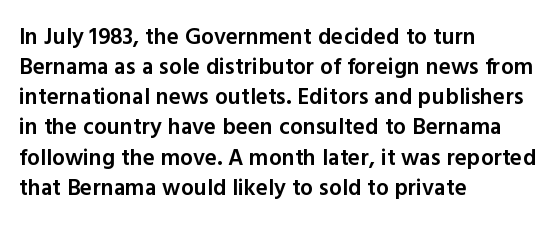
How are the letters spaced? Ordinarily, with no added tracking. Ordinary non-slanted type is in use. Notice the strokes are somewhat thickened but not fully heavy: this is a semibold. Descenders are the only things crossing below the line.
